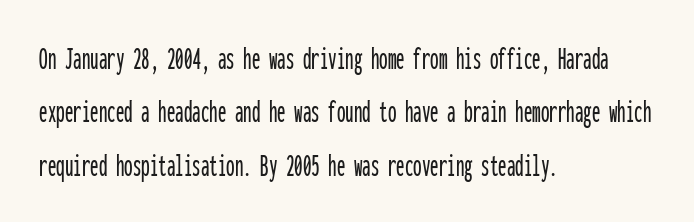
Q: Is the text italic (slanted)? A: No, it is upright.
Q: Is the typeface a serif or a sans-serif typeface? A: Sans-serif.
Q: Is the text underlined? A: No.
Q: How is the paragraph aligned? A: Left-aligned.
Q: Is the spacing between letters normal or unusually wide? A: Normal.
Q: Is the spacing between lines tight, normal or loose? A: Normal.
Q: Width (condensed, normal, or wide)? A: Condensed.
Q: Stroke contrast? A: Low.
Q: x-height? A: Medium.
Q: Monospaced? A: Yes.
